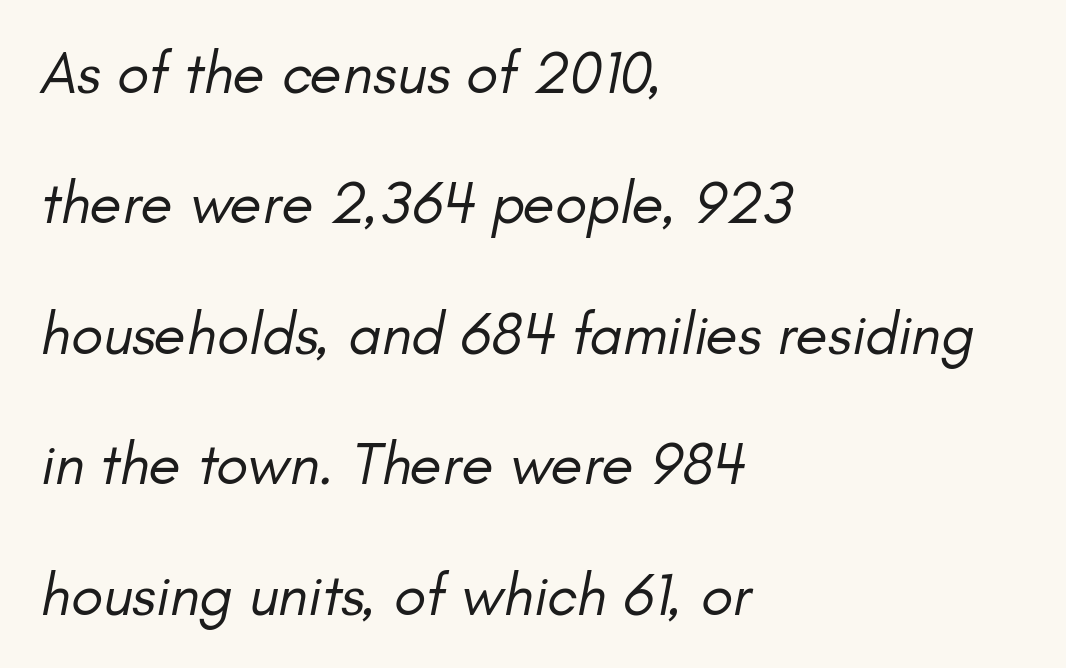
{"italic": "yes", "lean": "right", "slant_degrees": 11, "bold": "no", "weight": "regular", "width": "normal", "stroke_contrast": "low", "x_height": "small", "monospaced": "no", "underline": "no", "align": "left", "line_spacing": "loose", "line_spacing_ratio": 2.21, "letter_spacing": "normal", "letter_spacing_em": 0.0, "glyph_px": 59}
